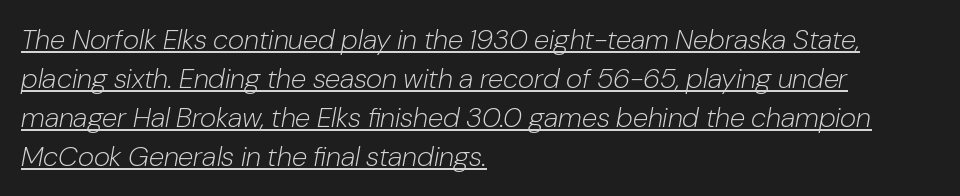
{"italic": "yes", "lean": "right", "slant_degrees": 10, "bold": "no", "weight": "light", "width": "normal", "stroke_contrast": "low", "x_height": "medium", "monospaced": "no", "underline": "yes", "align": "left", "line_spacing": "normal", "line_spacing_ratio": 1.39, "letter_spacing": "normal", "letter_spacing_em": 0.0, "glyph_px": 28}
